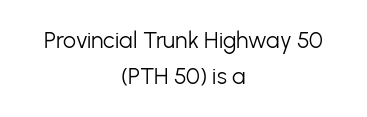
The image shows 23 px text type, upright; set centered, normal line spacing (1.58x), normal letter spacing, not underlined.
